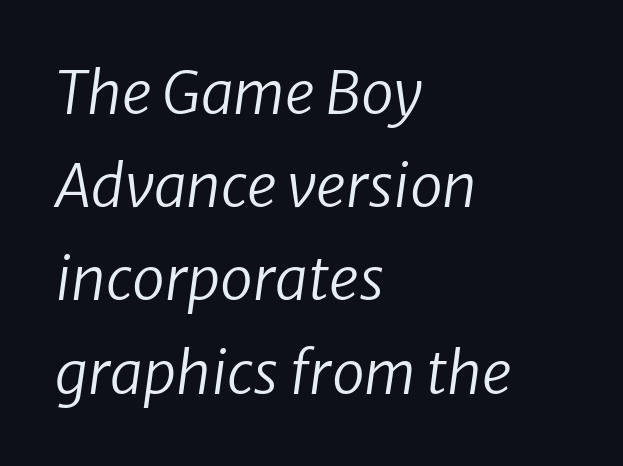
Q: Is the text bold? A: No.
Q: Is the text italic (slanted)? A: Yes, it leans right by about 8 degrees.
Q: Is the text underlined? A: No.
Q: How is the paragraph aligned? A: Left-aligned.
Q: Is the spacing between letters normal or unusually wide? A: Normal.
Q: Is the spacing between lines tight, normal or loose? A: Normal.
Q: Width (condensed, normal, or wide)? A: Normal.
Q: Stroke contrast? A: Low.
Q: x-height? A: Medium.
Q: Monospaced? A: No.
